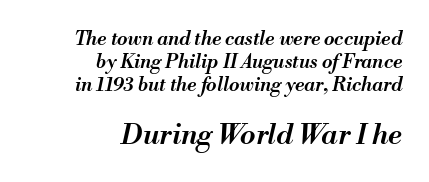
The image shows 28 px semibold type, italic (leaning right); set right-aligned, line spacing 1.21x, normal letter spacing, not underlined; the second (bottom) block is 1.47x larger; medium stroke contrast and a small x-height.
